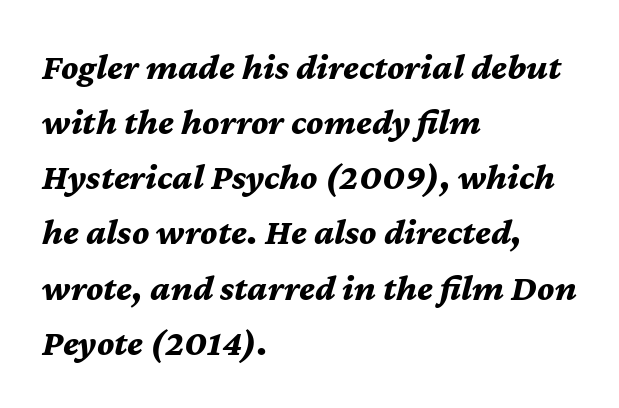
The image shows 37 px bold type, italic (leaning right); set left-aligned, normal line spacing (1.49x), normal letter spacing, not underlined; medium stroke contrast and a medium x-height.
